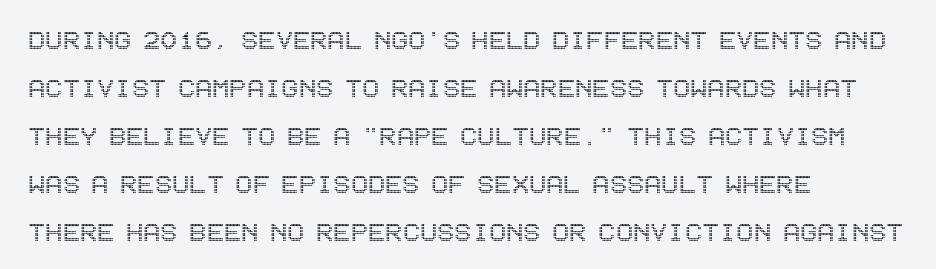
The image shows 32 px condensed type, upright; set left-aligned, normal line spacing (1.5x), normal letter spacing, not underlined; a large x-height.
